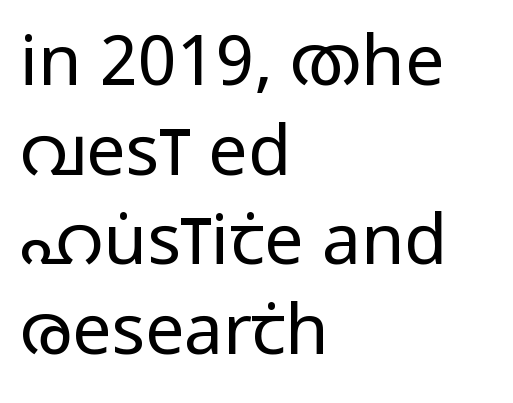
Q: Is the text bold? A: No.
Q: Is the text italic (slanted)? A: No, it is upright.
Q: Is the typeface a serif or a sans-serif typeface? A: Sans-serif.
Q: Is the text underlined? A: No.
Q: How is the paragraph aligned? A: Left-aligned.
Q: Is the spacing between letters normal or unusually wide? A: Normal.
Q: Is the spacing between lines tight, normal or loose? A: Normal.
Q: Width (condensed, normal, or wide)? A: Condensed.
Q: Stroke contrast? A: Low.
Q: x-height? A: Large.
Q: Monospaced? A: No.
